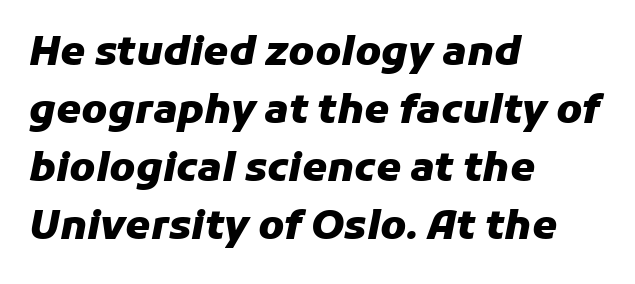
The line texture is even and compact thanks to regular tracking. The paragraph shown leans on its left margin. Each letter keeps its own natural width here, so spacing adapts to shape. The axis of the letterforms is tilted away from vertical. Reading down the column, the eye jumps a familiar distance to each next line.
